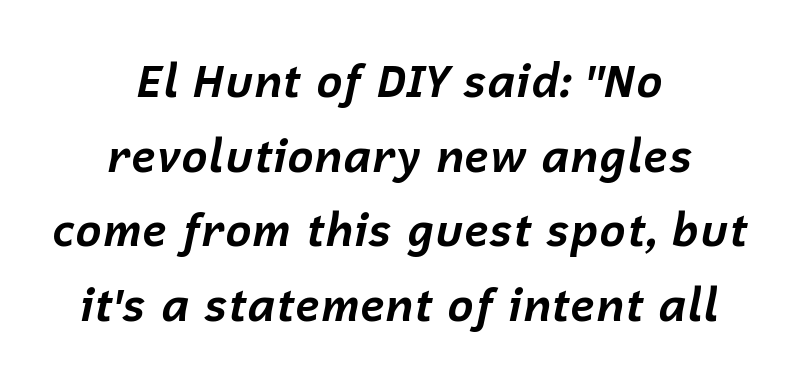
The image shows 45 px bold type, italic (leaning right); set centered, normal line spacing (1.66x), normal letter spacing, not underlined; low stroke contrast and a medium x-height.
